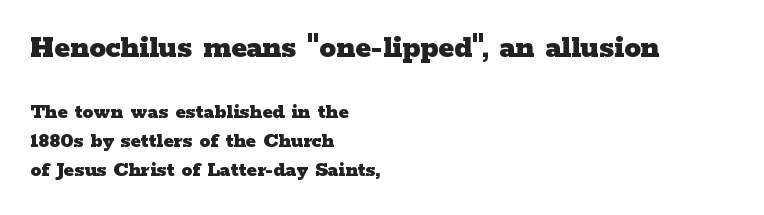
Q: Is the text bold? A: Yes.
Q: Is the text italic (slanted)? A: No, it is upright.
Q: Is the typeface a serif or a sans-serif typeface? A: Serif.
Q: Is the text underlined? A: No.
Q: How is the paragraph aligned? A: Left-aligned.
Q: Is the spacing between letters normal or unusually wide? A: Normal.
Q: Is the spacing between lines tight, normal or loose? A: Normal.
Q: Which block of text is set in a larger size, the first (top) or the second (bottom)? A: The first (top) one.
Q: Width (condensed, normal, or wide)? A: Wide.
Q: Stroke contrast? A: Low.
Q: x-height? A: Medium.
Q: Monospaced? A: No.
